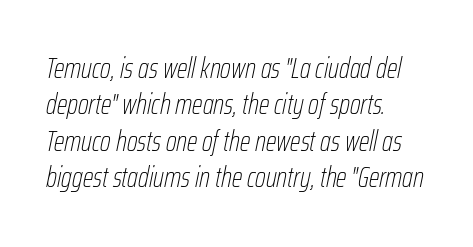
The image shows 28 px thin, condensed type, italic (leaning right); set left-aligned, normal line spacing (1.3x), normal letter spacing, not underlined; low stroke contrast and a medium x-height.
